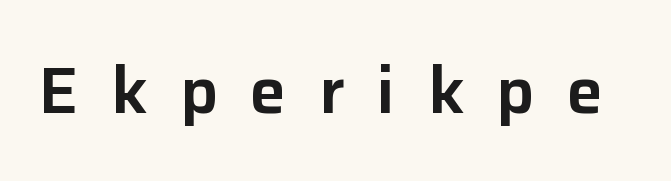
Q: Is the text italic (slanted)? A: No, it is upright.
Q: Is the typeface a serif or a sans-serif typeface? A: Sans-serif.
Q: Is the text underlined? A: No.
Q: Is the spacing between letters normal or unusually wide? A: Unusually wide.
Q: Width (condensed, normal, or wide)? A: Normal.
Q: Stroke contrast? A: Low.
Q: x-height? A: Medium.
Q: Monospaced? A: No.
